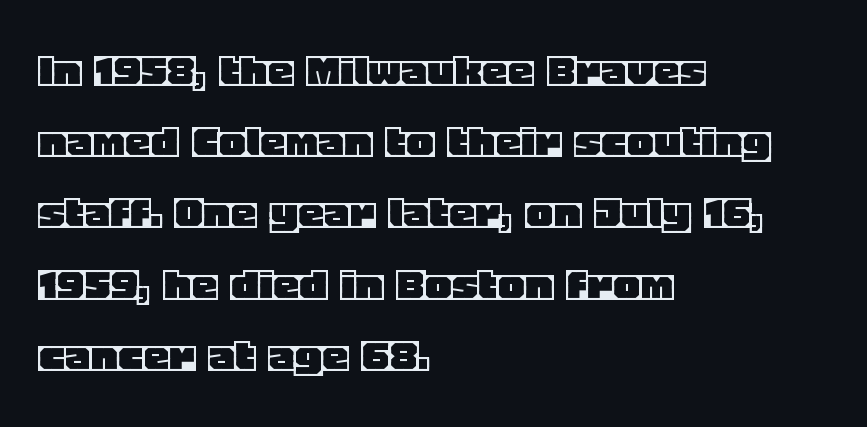
Q: Is the text italic (slanted)? A: No, it is upright.
Q: Is the text underlined? A: No.
Q: How is the paragraph aligned? A: Left-aligned.
Q: Is the spacing between letters normal or unusually wide? A: Normal.
Q: Is the spacing between lines tight, normal or loose? A: Normal.
Q: Width (condensed, normal, or wide)? A: Normal.
Q: x-height? A: Large.
Q: Monospaced? A: No.
